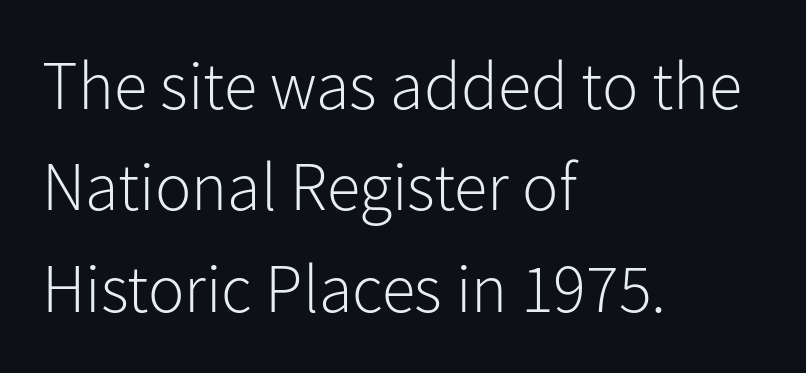
{"serif": "no", "italic": "no", "bold": "no", "weight": "light", "width": "normal", "stroke_contrast": "low", "x_height": "medium", "monospaced": "no", "underline": "no", "align": "left", "line_spacing": "normal", "line_spacing_ratio": 1.49, "letter_spacing": "normal", "letter_spacing_em": 0.0, "glyph_px": 68}
